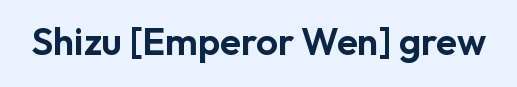
Q: Is the text italic (slanted)? A: No, it is upright.
Q: Is the typeface a serif or a sans-serif typeface? A: Sans-serif.
Q: Is the text underlined? A: No.
Q: Is the spacing between letters normal or unusually wide? A: Normal.
Q: Width (condensed, normal, or wide)? A: Normal.
Q: Stroke contrast? A: Low.
Q: x-height? A: Medium.
Q: Monospaced? A: No.
